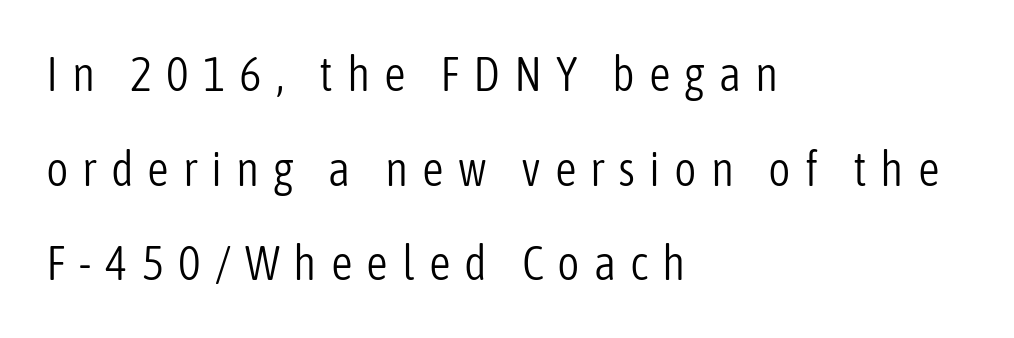
Q: Is the text bold? A: No.
Q: Is the text italic (slanted)? A: No, it is upright.
Q: Is the typeface a serif or a sans-serif typeface? A: Sans-serif.
Q: Is the text underlined? A: No.
Q: How is the paragraph aligned? A: Left-aligned.
Q: Is the spacing between letters normal or unusually wide? A: Unusually wide.
Q: Is the spacing between lines tight, normal or loose? A: Loose.
Q: Width (condensed, normal, or wide)? A: Condensed.
Q: Stroke contrast? A: Low.
Q: x-height? A: Medium.
Q: Monospaced? A: No.
